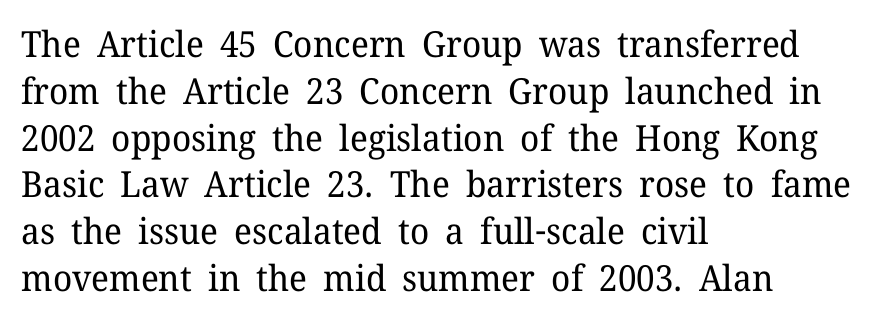
{"serif": "yes", "italic": "no", "bold": "no", "weight": "regular", "width": "normal", "stroke_contrast": "low", "x_height": "medium", "monospaced": "no", "underline": "no", "align": "left", "line_spacing": "normal", "line_spacing_ratio": 1.3, "letter_spacing": "normal", "letter_spacing_em": 0.0, "glyph_px": 36}
